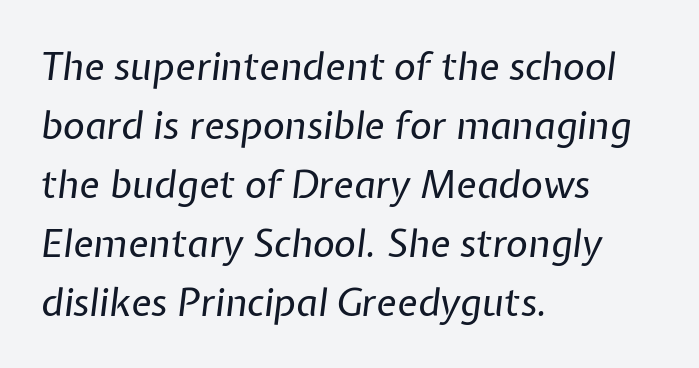
Evenly set lines give the paragraph a standard silhouette. There is no visible air inserted between adjacent glyphs. The rendering anchors every line to the left-hand side. Words float on clear page, feet unadorned. Looking at the ascenders, they clearly lean. The letterforms sit at book weight or below.
